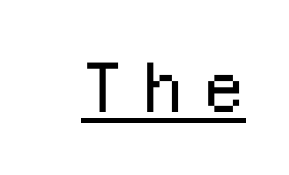
The image shows 68 px regular-weight sans-serif type, upright, monospaced; set unusually wide letter spacing (+0.25 em), underlined; low stroke contrast and a medium x-height.
